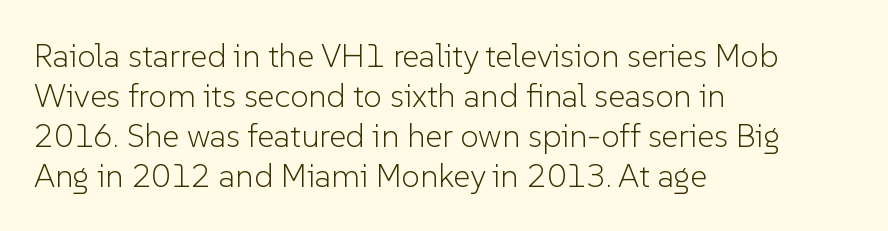
The image shows 33 px light sans-serif type, upright; set left-aligned, line spacing 1.21x, normal letter spacing, not underlined; low stroke contrast and a medium x-height.
